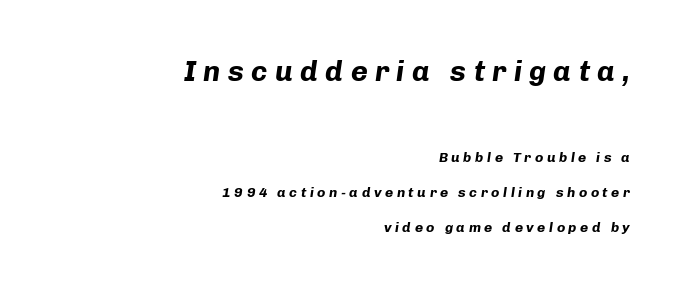
The image shows 29 px bold type, italic (leaning right); set right-aligned, loose line spacing (2.48x), unusually wide letter spacing (+0.25 em), not underlined; the first (top) block is 2.07x larger; low stroke contrast and a medium x-height.
